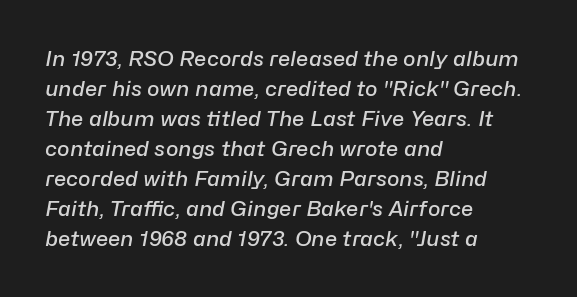
Q: Is the text bold? A: Semi-bold.
Q: Is the text italic (slanted)? A: Yes, it leans right by about 10 degrees.
Q: Is the text underlined? A: No.
Q: How is the paragraph aligned? A: Left-aligned.
Q: Is the spacing between letters normal or unusually wide? A: Normal.
Q: Is the spacing between lines tight, normal or loose? A: Normal.
